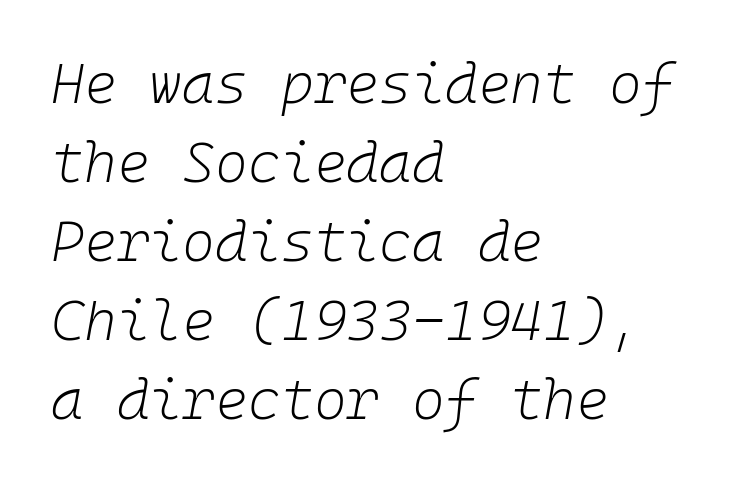
This sample is left-justified, so line endings fall wherever the words run out. No extra tracking has been applied to these lines. Is the type slanted? Yes — the strokes lean at a clear angle. Stems here are at most as thick as an everyday book face. Does the leading feel generous? No, just average.
